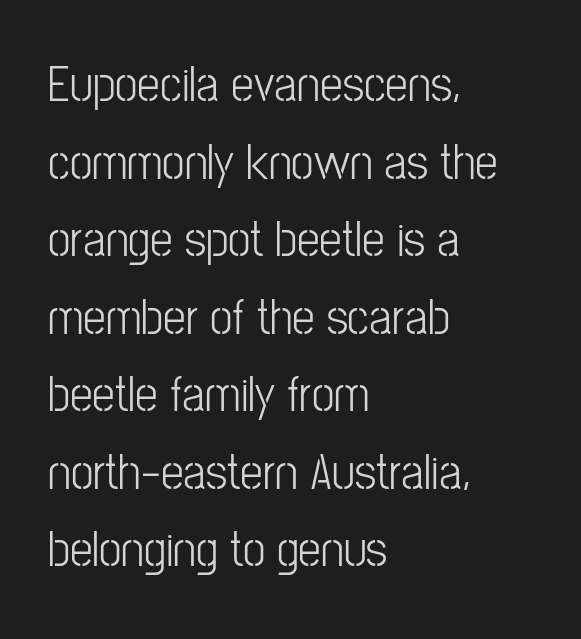
The image shows 51 px condensed sans-serif type, upright; set left-aligned, normal line spacing (1.52x), normal letter spacing, not underlined; low stroke contrast and a medium x-height.
